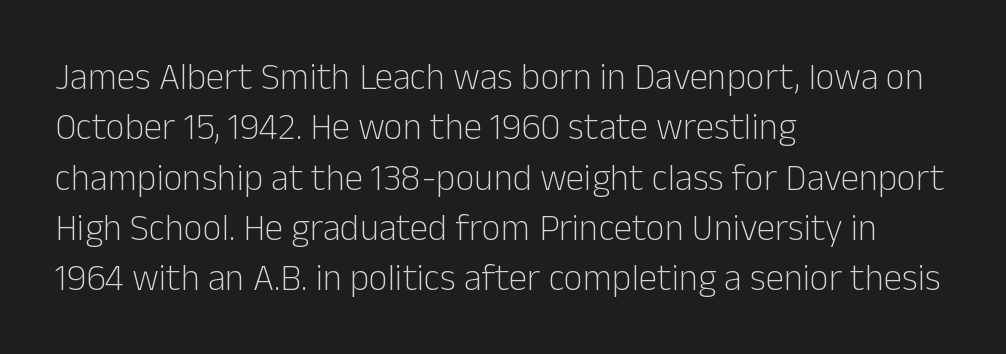
Q: Is the text bold? A: No.
Q: Is the text italic (slanted)? A: No, it is upright.
Q: Is the typeface a serif or a sans-serif typeface? A: Sans-serif.
Q: Is the text underlined? A: No.
Q: How is the paragraph aligned? A: Left-aligned.
Q: Is the spacing between letters normal or unusually wide? A: Normal.
Q: Is the spacing between lines tight, normal or loose? A: Normal.
Q: Width (condensed, normal, or wide)? A: Normal.
Q: Stroke contrast? A: Low.
Q: x-height? A: Medium.
Q: Monospaced? A: No.
